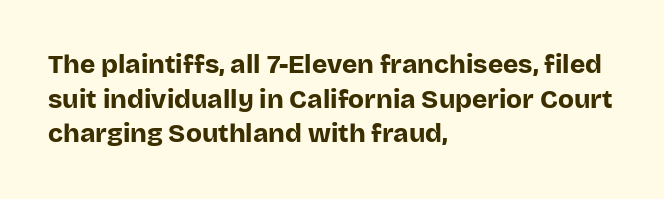
{"italic": "no", "bold": "yes", "underline": "no", "align": "left", "line_spacing": "normal", "line_spacing_ratio": 1.33, "letter_spacing": "normal", "letter_spacing_em": 0.0, "glyph_px": 26}
